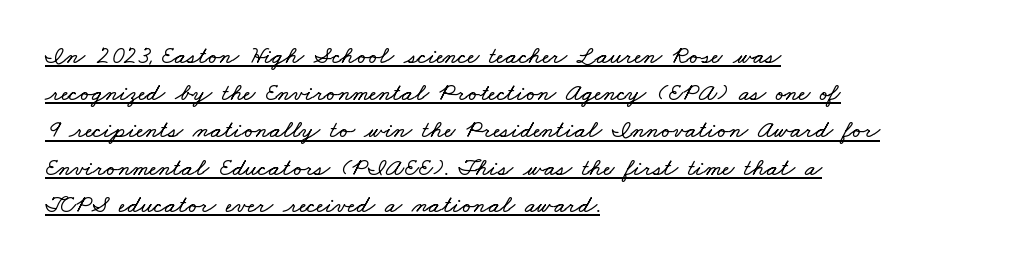
The image shows 25 px text type; set left-aligned, normal line spacing (1.49x), normal letter spacing, underlined.
